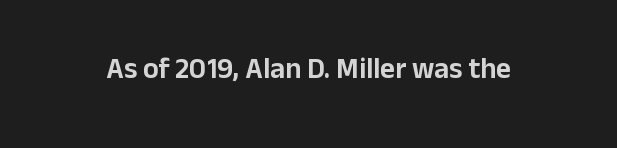
The image shows 29 px sans-serif type, upright; set normal letter spacing, not underlined; low stroke contrast and a medium x-height.
